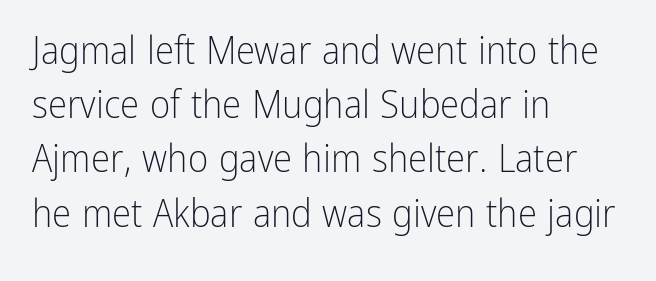
A normal amount of white space separates one row of letters from the next. The passage shown has conventional tracking throughout. Note: no serifs on the glyphs. This rendering features lettering with no underline. Note the varied advance widths — an 'i' is clearly narrower than an 'm'.
